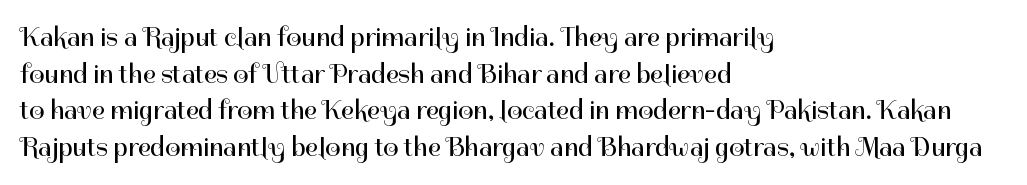
Q: Is the text bold? A: No.
Q: Is the text italic (slanted)? A: No, it is upright.
Q: Is the text underlined? A: No.
Q: How is the paragraph aligned? A: Left-aligned.
Q: Is the spacing between letters normal or unusually wide? A: Normal.
Q: Is the spacing between lines tight, normal or loose? A: Normal.
